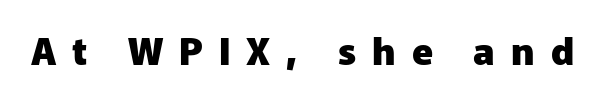
A sans-serif font was chosen for this passage. Honestly, the letter spacing is so wide it's the main thing you notice. Spacing verdict: proportional, widths tailored to each character. Ordinary non-slanted type is in use. The zone under the glyphs is completely vacant. Strokes here are thick enough to call this a true bold.
